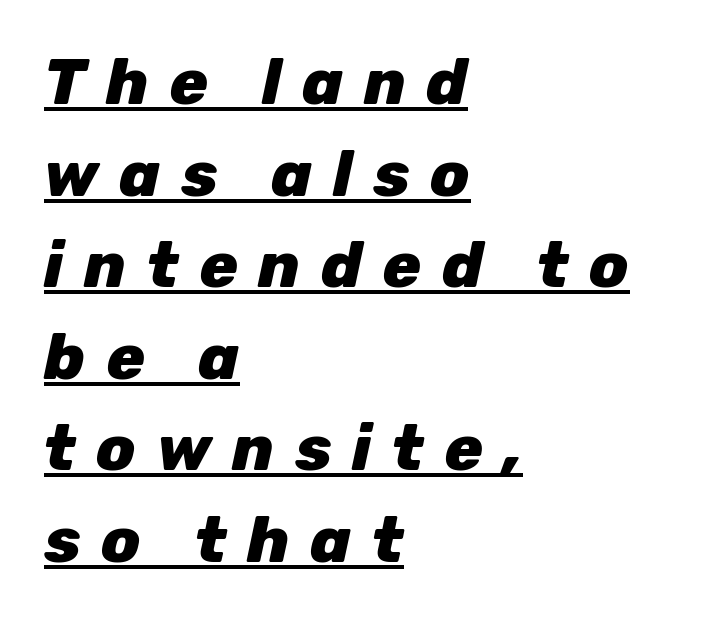
This block has exactly the height ordinary leading produces. Think of a printed novel: that variable character pitch is what you see here. The face used here appears with an underline applied. On the weight axis this lands at bold, roughly 700.
